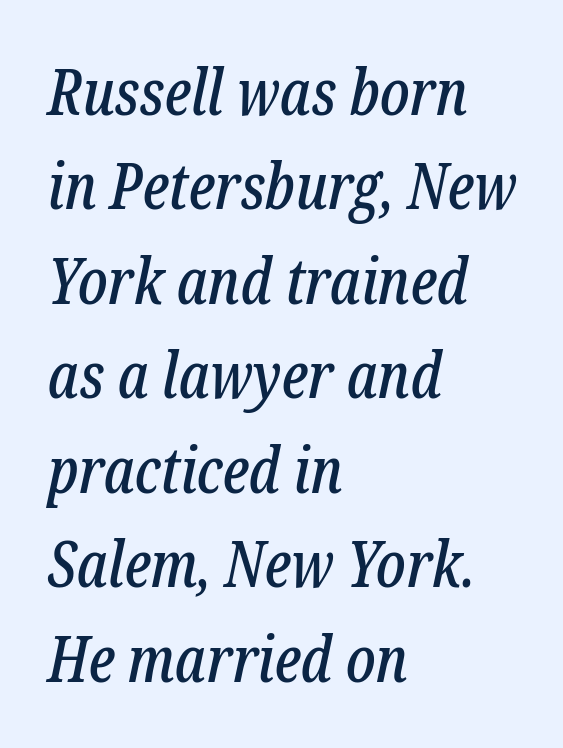
The image shows 63 px condensed serif type, italic (leaning right); set left-aligned, normal line spacing (1.5x), normal letter spacing, not underlined; low stroke contrast and a medium x-height.
